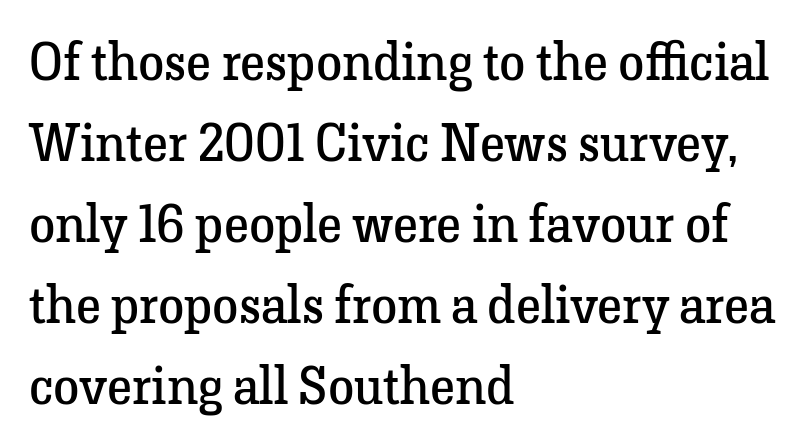
The image shows 53 px regular-weight serif type, upright; set left-aligned, normal line spacing (1.53x), normal letter spacing, not underlined; low stroke contrast and a medium x-height.
